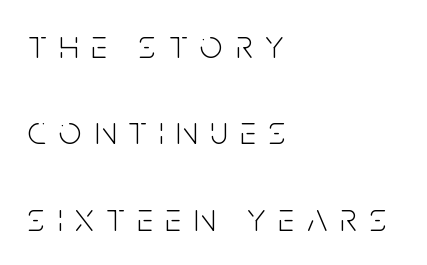
The image shows 40 px light, condensed sans-serif type, upright; set left-aligned, loose line spacing (2.16x), unusually wide letter spacing (+0.32 em), not underlined; low stroke contrast and a large x-height.
